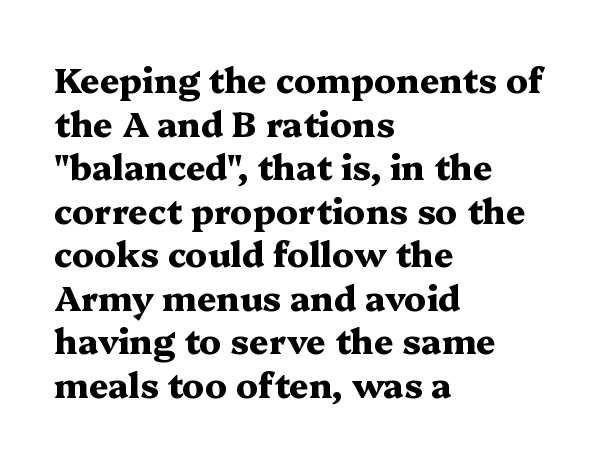
Q: Is the text bold? A: Yes.
Q: Is the text italic (slanted)? A: No, it is upright.
Q: Is the typeface a serif or a sans-serif typeface? A: Serif.
Q: Is the text underlined? A: No.
Q: How is the paragraph aligned? A: Left-aligned.
Q: Is the spacing between letters normal or unusually wide? A: Normal.
Q: Is the spacing between lines tight, normal or loose? A: Normal.
Q: Width (condensed, normal, or wide)? A: Wide.
Q: Stroke contrast? A: Medium.
Q: x-height? A: Medium.
Q: Monospaced? A: No.
